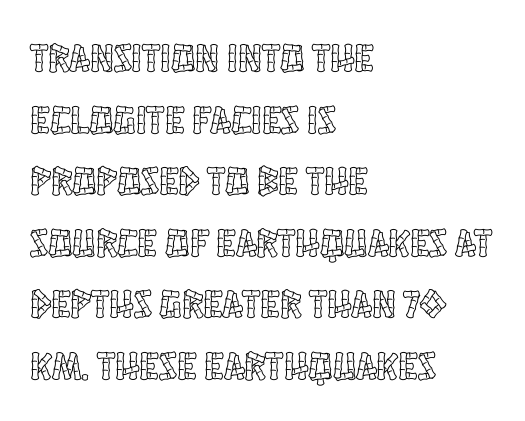
{"italic": "no", "width": "condensed", "x_height": "large", "monospaced": "no", "underline": "no", "align": "left", "line_spacing": "normal", "line_spacing_ratio": 1.54, "letter_spacing": "normal", "letter_spacing_em": 0.0, "glyph_px": 40}
